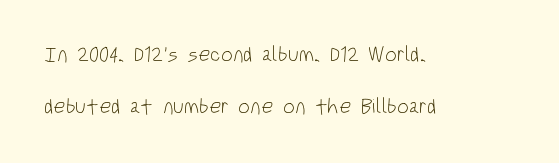
{"italic": "no", "bold": "no", "underline": "no", "align": "left", "line_spacing": "loose", "line_spacing_ratio": 2.48, "letter_spacing": "normal", "letter_spacing_em": 0.0, "glyph_px": 21}
